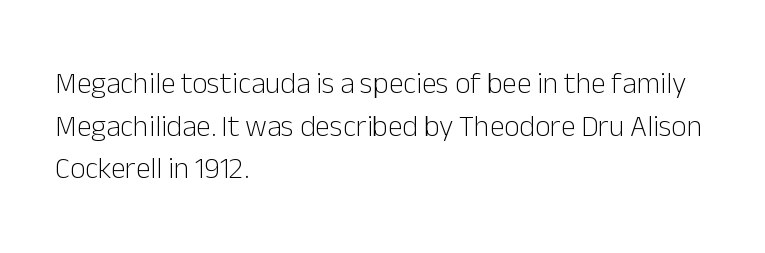
Q: Is the text bold? A: No.
Q: Is the text italic (slanted)? A: No, it is upright.
Q: Is the typeface a serif or a sans-serif typeface? A: Sans-serif.
Q: Is the text underlined? A: No.
Q: How is the paragraph aligned? A: Left-aligned.
Q: Is the spacing between letters normal or unusually wide? A: Normal.
Q: Is the spacing between lines tight, normal or loose? A: Normal.
Q: Width (condensed, normal, or wide)? A: Normal.
Q: Stroke contrast? A: Low.
Q: x-height? A: Medium.
Q: Monospaced? A: No.
